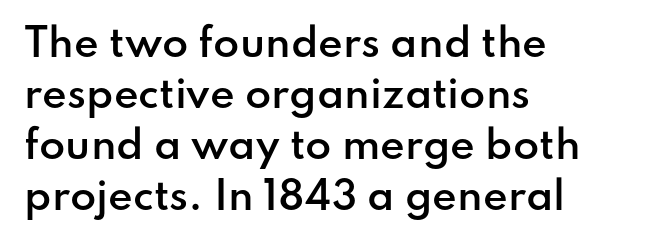
The image shows 38 px semibold sans-serif type, upright; set left-aligned, normal line spacing (1.34x), normal letter spacing, not underlined; low stroke contrast and a small x-height.
